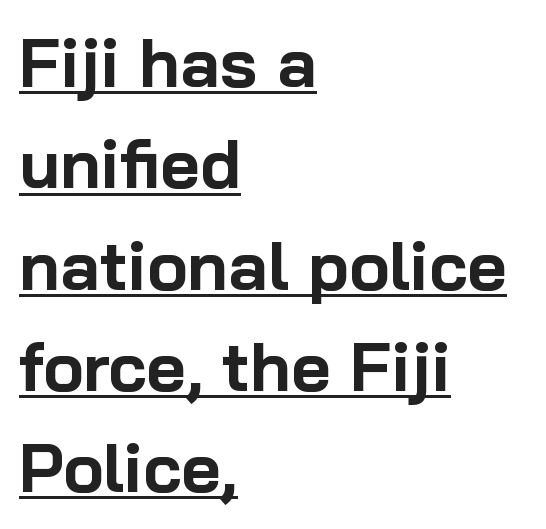
Q: Is the text bold? A: Yes.
Q: Is the text italic (slanted)? A: No, it is upright.
Q: Is the typeface a serif or a sans-serif typeface? A: Sans-serif.
Q: Is the text underlined? A: Yes.
Q: How is the paragraph aligned? A: Left-aligned.
Q: Is the spacing between letters normal or unusually wide? A: Normal.
Q: Is the spacing between lines tight, normal or loose? A: Normal.
Q: Width (condensed, normal, or wide)? A: Normal.
Q: Stroke contrast? A: Low.
Q: x-height? A: Medium.
Q: Monospaced? A: No.
